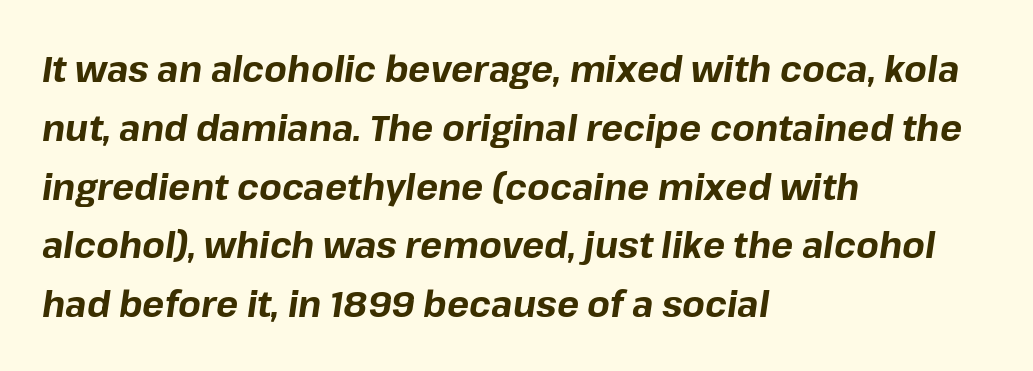
{"italic": "yes", "lean": "right", "slant_degrees": 8, "bold": "yes", "weight": "bold", "width": "normal", "stroke_contrast": "low", "x_height": "medium", "monospaced": "no", "underline": "no", "align": "left", "line_spacing": "normal", "line_spacing_ratio": 1.59, "letter_spacing": "normal", "letter_spacing_em": 0.0, "glyph_px": 37}
